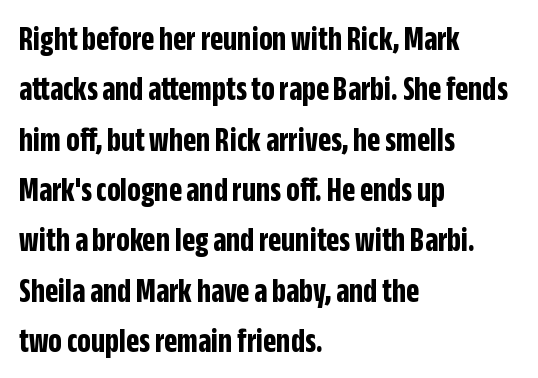
The image shows 34 px bold, condensed sans-serif type, upright; set left-aligned, normal line spacing (1.48x), normal letter spacing, not underlined; low stroke contrast and a large x-height.
